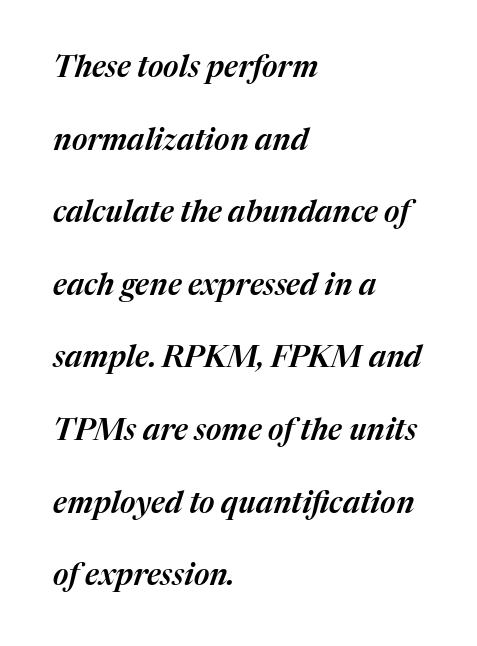
Q: Is the text italic (slanted)? A: Yes, it leans right by about 17 degrees.
Q: Is the text underlined? A: No.
Q: How is the paragraph aligned? A: Left-aligned.
Q: Is the spacing between letters normal or unusually wide? A: Normal.
Q: Is the spacing between lines tight, normal or loose? A: Loose.
Q: Width (condensed, normal, or wide)? A: Normal.
Q: Stroke contrast? A: Medium.
Q: x-height? A: Medium.
Q: Monospaced? A: No.
